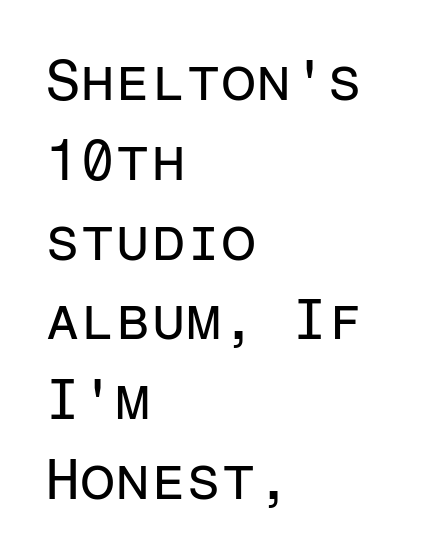
{"serif": "no", "italic": "no", "bold": "no", "weight": "regular", "width": "normal", "stroke_contrast": "low", "x_height": "medium", "monospaced": "yes", "underline": "no", "align": "left", "line_spacing": "normal", "line_spacing_ratio": 1.4, "letter_spacing": "normal", "letter_spacing_em": 0.0, "glyph_px": 57}
